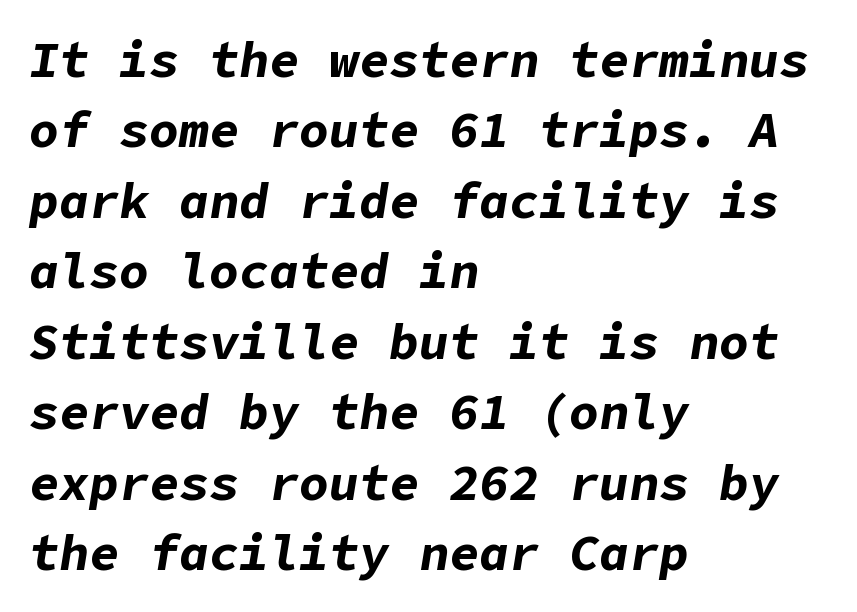
You can tell it's italic because the verticals aren't actually vertical. Check the space under the baseline: it is left empty. Where is the straight margin? On the left. Observe the ordinary spacing: letters are neighbours, not strangers.
